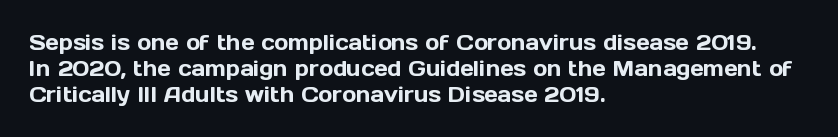
Underline: absent. This rendering uses left alignment, leaving the right contour irregular. A typesetter would mark this as roman, not italic. In terms of letterspacing, this is plain default setting.
